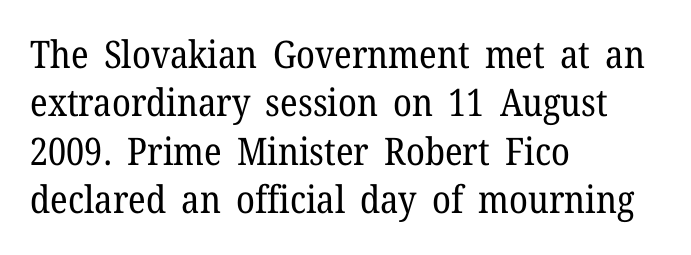
{"serif": "yes", "italic": "no", "bold": "no", "weight": "regular", "width": "normal", "stroke_contrast": "low", "x_height": "medium", "monospaced": "no", "underline": "no", "align": "left", "line_spacing": "normal", "line_spacing_ratio": 1.27, "letter_spacing": "normal", "letter_spacing_em": 0.0, "glyph_px": 38}
